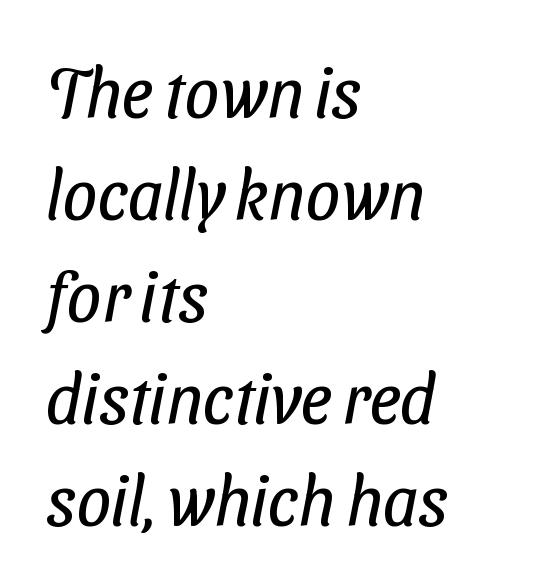
The image shows 69 px regular-weight, condensed sans-serif type; set left-aligned, normal line spacing (1.48x), normal letter spacing, not underlined; low stroke contrast and a medium x-height.
